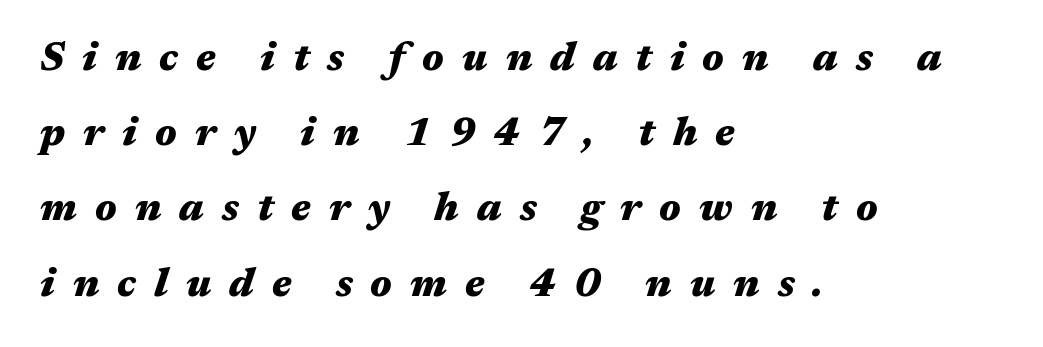
This sample has the flowing, uneven cadence of proportional lettering. Teacher's note: observe the even left margin — that is flush-left alignment. The face used here is rendered with a markedly widened letterfit. Each row of text sits above clean, open space. You can tell it's italic because the verticals aren't actually vertical.
